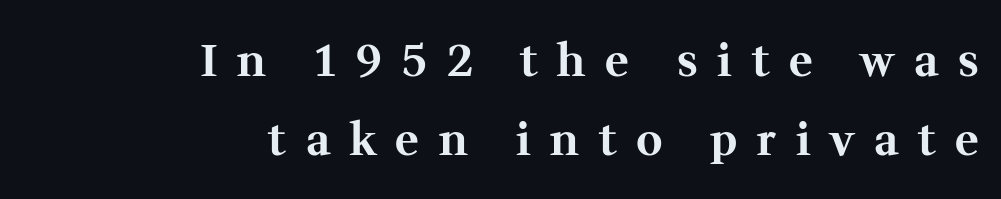
Each glyph is drawn with heavy, bold strokes. Anything drawn beneath the words? Only blank space. The glyphs in this specimen are seriffed. The lines in this sample share a right terminus and differ only in where they begin. Tracking value appears strongly positive — letters spread wide. Posture: upright roman.
